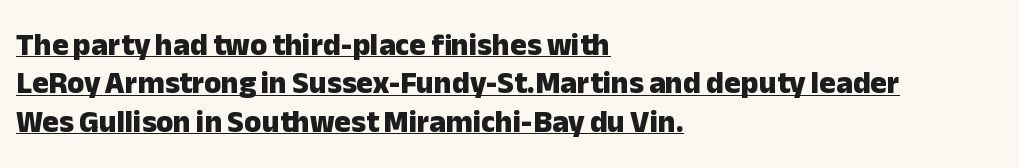
The image shows 31 px heavy sans-serif type, upright; set left-aligned, line spacing 1.24x, normal letter spacing, underlined; low stroke contrast and a medium x-height.
